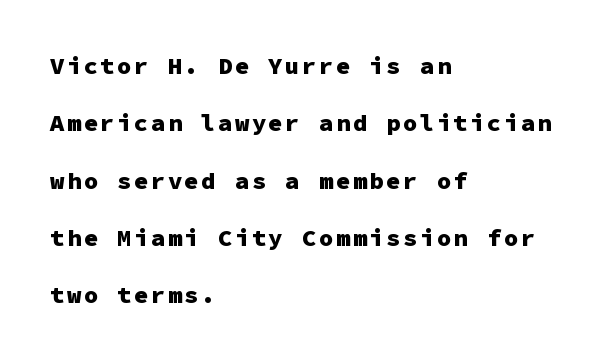
Q: Is the text bold? A: Yes.
Q: Is the text italic (slanted)? A: No, it is upright.
Q: Is the text underlined? A: No.
Q: How is the paragraph aligned? A: Left-aligned.
Q: Is the spacing between lines tight, normal or loose? A: Loose.
